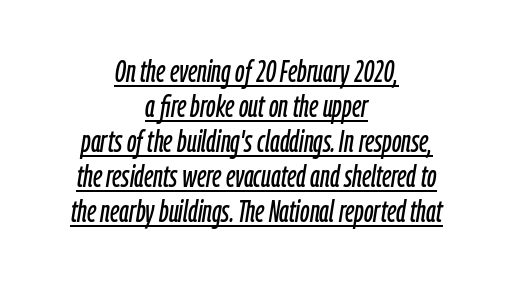
Q: Is the text italic (slanted)? A: Yes, it leans right by about 9 degrees.
Q: Is the text underlined? A: Yes.
Q: How is the paragraph aligned? A: Centered.
Q: Is the spacing between letters normal or unusually wide? A: Normal.
Q: Is the spacing between lines tight, normal or loose? A: Tight.
Q: Width (condensed, normal, or wide)? A: Condensed.
Q: Stroke contrast? A: Low.
Q: x-height? A: Medium.
Q: Monospaced? A: No.
